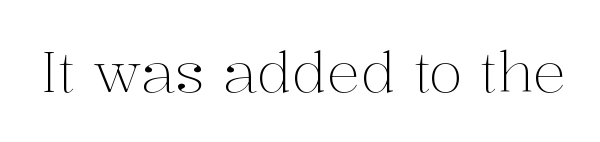
Q: Is the text bold? A: No.
Q: Is the text italic (slanted)? A: No, it is upright.
Q: Is the typeface a serif or a sans-serif typeface? A: Serif.
Q: Is the text underlined? A: No.
Q: Is the spacing between letters normal or unusually wide? A: Normal.
Q: Width (condensed, normal, or wide)? A: Normal.
Q: Stroke contrast? A: Medium.
Q: x-height? A: Medium.
Q: Monospaced? A: No.
